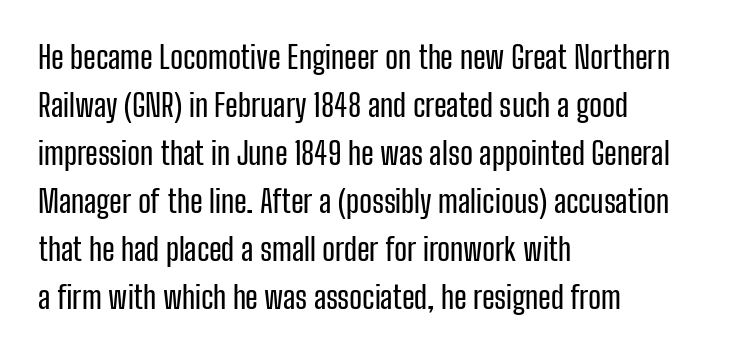
The specimen omits any rule beneath the text block's lines. Where is the straight margin? On the left. These lines are rendered in a variable-pitch font. The designer went with a sans here, leaving each stem footless. What's the leading like? Ordinary, nothing unusual.
